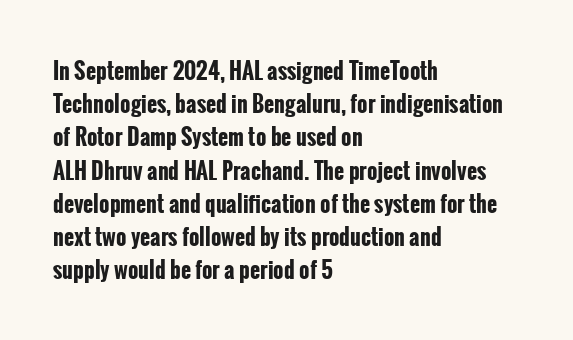
Q: Is the text bold? A: Yes.
Q: Is the text italic (slanted)? A: No, it is upright.
Q: Is the text underlined? A: No.
Q: How is the paragraph aligned? A: Left-aligned.
Q: Is the spacing between letters normal or unusually wide? A: Normal.
Q: Is the spacing between lines tight, normal or loose? A: Normal.
